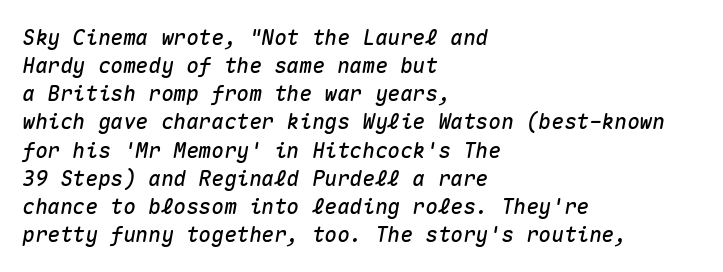
{"italic": "yes", "lean": "right", "slant_degrees": 10, "underline": "no", "align": "left", "line_spacing": "normal", "line_spacing_ratio": 1.34, "letter_spacing": "normal", "letter_spacing_em": 0.0, "glyph_px": 21}
